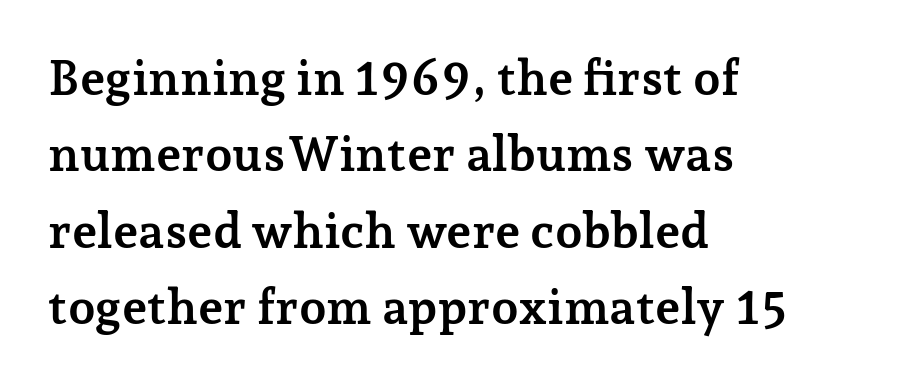
The image shows 49 px semibold serif type, upright; set left-aligned, normal line spacing (1.56x), normal letter spacing, not underlined; low stroke contrast and a medium x-height.
